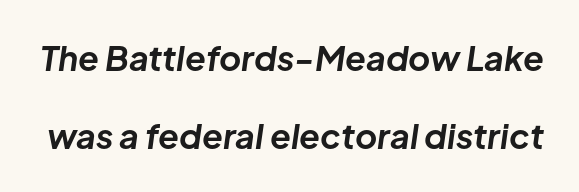
Is this a fixed-width face? No — the glyphs have proportional, varying widths. How would I describe the line gaps? Wide and relaxed. Just letters on the line, the space beneath them empty. This is oblique type, the kind used for emphasis or titles. A full-strength bold gives these letters their thick strokes.
